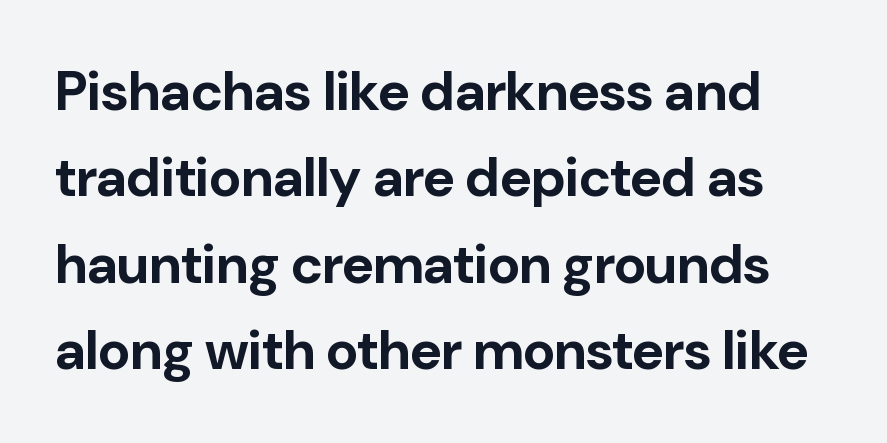
{"serif": "no", "italic": "no", "bold": "yes", "weight": "bold", "width": "normal", "stroke_contrast": "low", "x_height": "medium", "monospaced": "no", "underline": "no", "line_spacing": "normal", "line_spacing_ratio": 1.57, "letter_spacing": "normal", "letter_spacing_em": 0.0, "glyph_px": 55}
